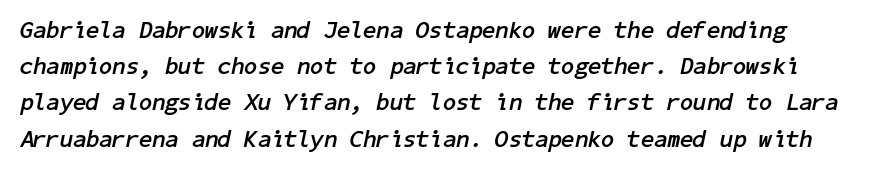
Q: Is the text bold? A: Yes.
Q: Is the text italic (slanted)? A: Yes, it leans right by about 11 degrees.
Q: Is the text underlined? A: No.
Q: Is the spacing between letters normal or unusually wide? A: Normal.
Q: Is the spacing between lines tight, normal or loose? A: Normal.
